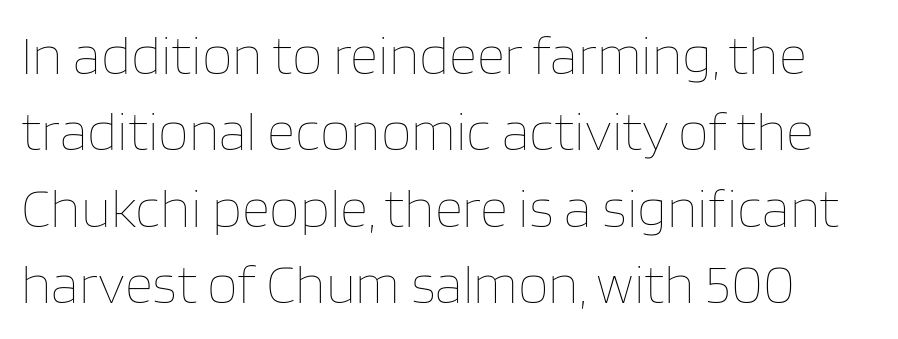
Q: Is the text bold? A: No.
Q: Is the text italic (slanted)? A: No, it is upright.
Q: Is the text underlined? A: No.
Q: Is the spacing between letters normal or unusually wide? A: Normal.
Q: Is the spacing between lines tight, normal or loose? A: Normal.
Q: Width (condensed, normal, or wide)? A: Normal.
Q: Stroke contrast? A: Low.
Q: x-height? A: Large.
Q: Monospaced? A: No.
